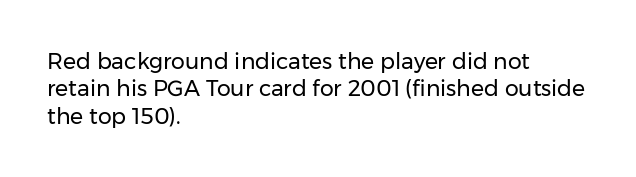
Rendered with straight, roman letterforms. Weight: not bold — regular or lighter. Words appear dense and cohesive because spacing is normal. Horizontal alignment here is leftward, the default for most running prose. A clean baseline with only descenders dipping below it.
